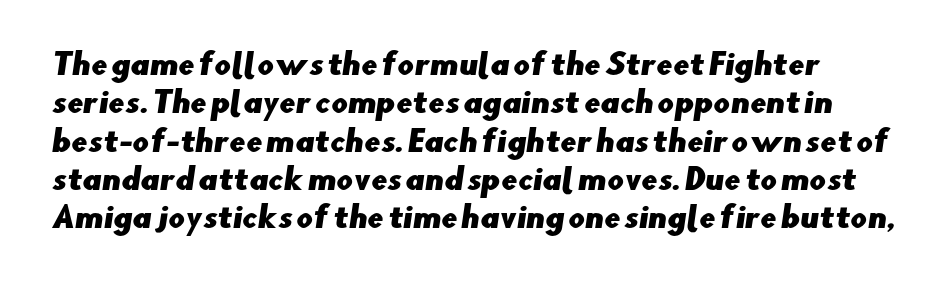
{"serif": "no", "width": "normal", "stroke_contrast": "low", "x_height": "small", "monospaced": "no", "underline": "no", "line_spacing": "normal", "line_spacing_ratio": 1.32, "letter_spacing": "normal", "letter_spacing_em": 0.0, "glyph_px": 29}
